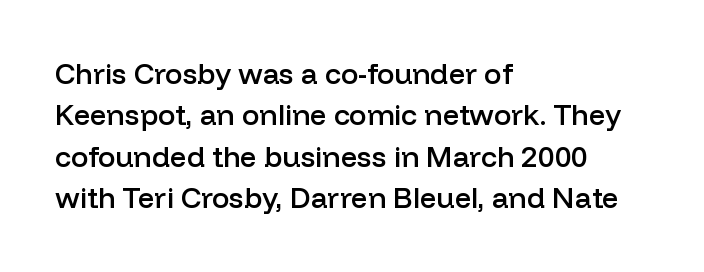
The image shows 29 px semibold sans-serif type, upright; set left-aligned, normal line spacing (1.43x), normal letter spacing, not underlined; low stroke contrast and a medium x-height.
